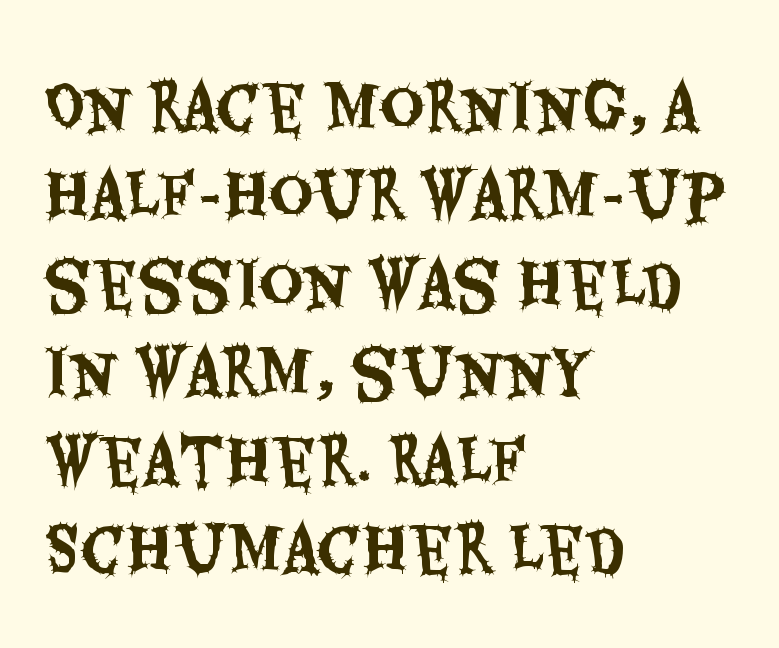
The image shows 61 px condensed sans-serif type, upright; set left-aligned, normal line spacing (1.45x), normal letter spacing, not underlined; medium stroke contrast and a large x-height.
